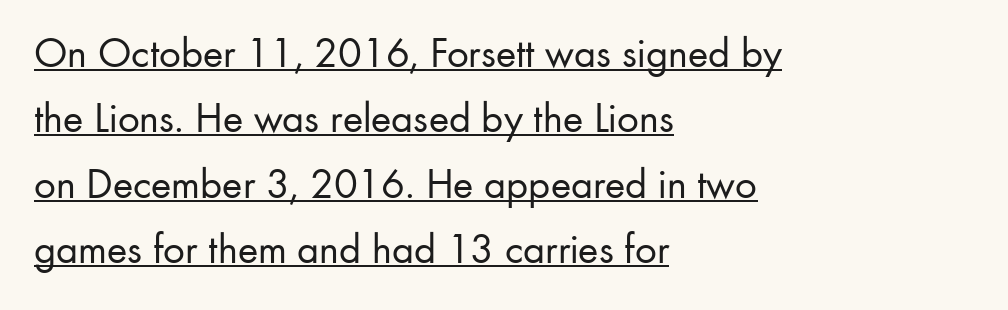
The image shows 43 px regular-weight sans-serif type, upright; set left-aligned, normal line spacing (1.52x), normal letter spacing, underlined; low stroke contrast and a small x-height.
